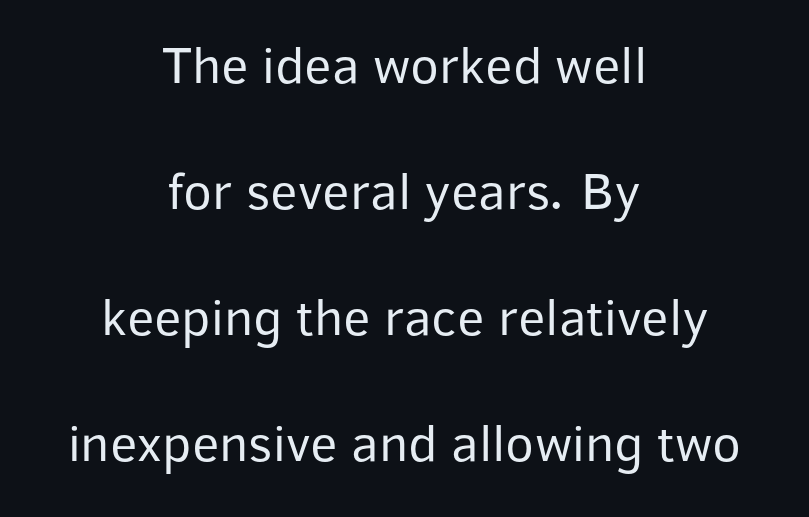
Compared with typical body copy, the letter spacing here is the same. The face used here is a sans, in the tradition of grotesques and geometrics. The typeface has the unassuming heft of standard copy or less. Horizontally, the lines are justified to the midpoint only.
